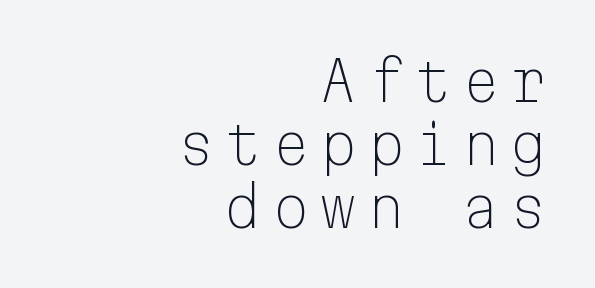
{"serif": "no", "italic": "no", "bold": "no", "weight": "light", "width": "normal", "stroke_contrast": "low", "x_height": "medium", "monospaced": "yes", "underline": "no", "align": "right", "line_spacing_ratio": 1.17, "glyph_px": 54}
